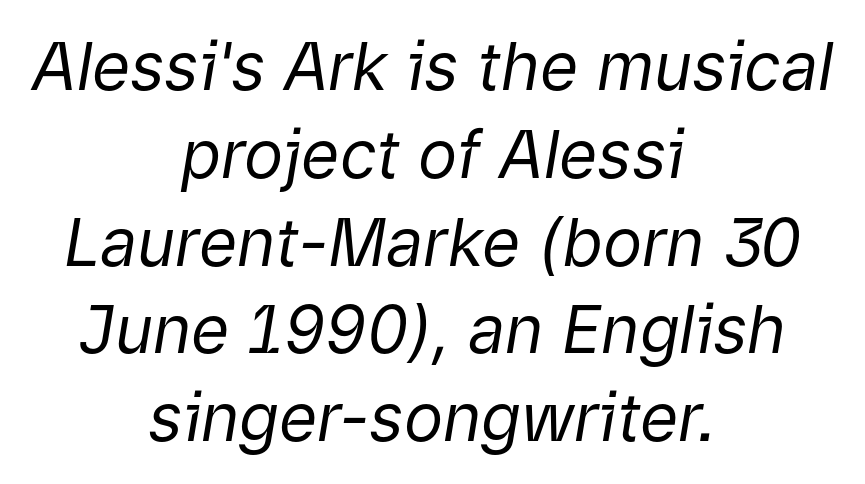
{"italic": "yes", "lean": "right", "slant_degrees": 9, "bold": "no", "weight": "regular", "width": "normal", "stroke_contrast": "low", "x_height": "medium", "monospaced": "no", "underline": "no", "align": "center", "line_spacing": "normal", "line_spacing_ratio": 1.33, "letter_spacing": "normal", "letter_spacing_em": 0.0, "glyph_px": 66}
